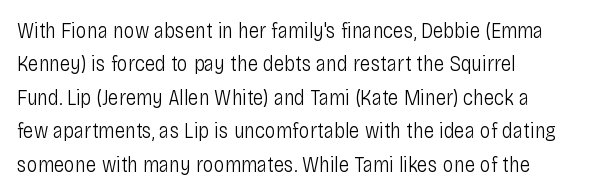
Summary of vertical rhythm: regular, with standard interline spacing. No extra ink here — the face is not bold. Quick note: not italic, upright. Horizontal alignment here is leftward, the default for most running prose.
